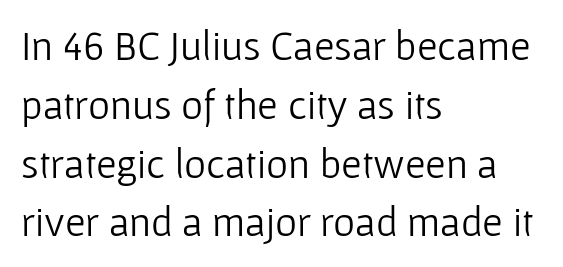
Q: Is the text bold? A: No.
Q: Is the text italic (slanted)? A: No, it is upright.
Q: Is the typeface a serif or a sans-serif typeface? A: Sans-serif.
Q: Is the text underlined? A: No.
Q: How is the paragraph aligned? A: Left-aligned.
Q: Is the spacing between letters normal or unusually wide? A: Normal.
Q: Is the spacing between lines tight, normal or loose? A: Normal.
Q: Width (condensed, normal, or wide)? A: Normal.
Q: Stroke contrast? A: Low.
Q: x-height? A: Medium.
Q: Monospaced? A: No.
